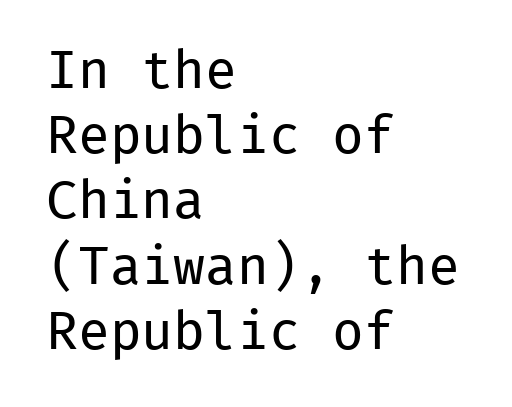
Vertical strokes here are truly vertical. Font category for this specimen: sans-serif. No chunkiness to these letters — they're not bold. How are the letters spaced? Ordinarily, with no added tracking. Alignment: flush left. Nobody drew a line under any word here.
